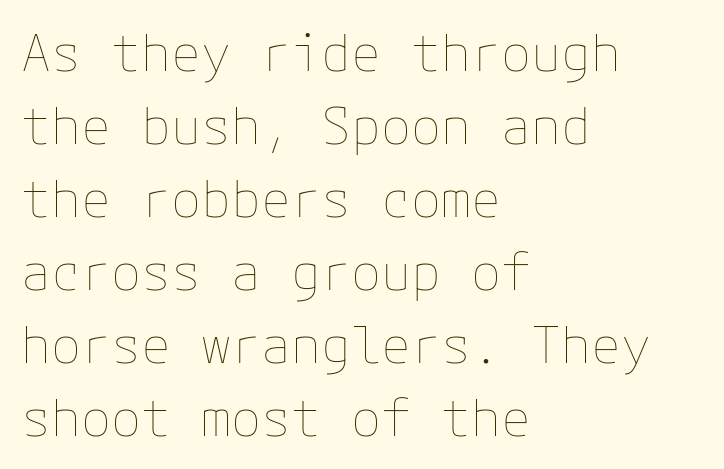
Every character sits straight up, as roman type does. The paragraph has a hard left edge and a soft right edge. A typesetter would call this leading conventional body-copy spacing. The passage shown is not bold in any degree. The strip under each line holds only bare page.
